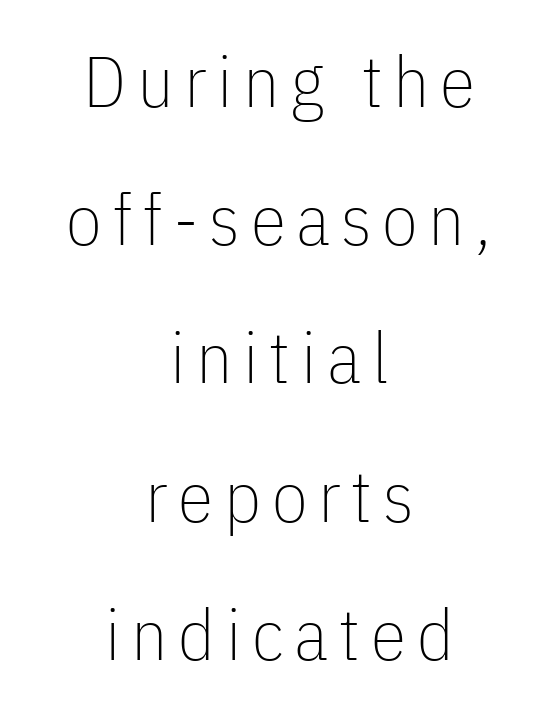
Q: Is the text bold? A: No.
Q: Is the text italic (slanted)? A: No, it is upright.
Q: Is the typeface a serif or a sans-serif typeface? A: Sans-serif.
Q: Is the text underlined? A: No.
Q: How is the paragraph aligned? A: Centered.
Q: Is the spacing between lines tight, normal or loose? A: Loose.
Q: Width (condensed, normal, or wide)? A: Condensed.
Q: Stroke contrast? A: Low.
Q: x-height? A: Medium.
Q: Monospaced? A: No.
